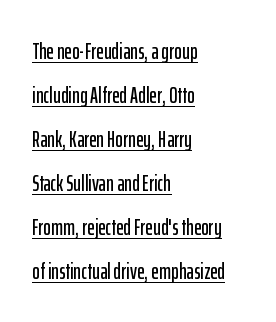
{"italic": "no", "underline": "yes", "align": "left", "line_spacing": "loose", "line_spacing_ratio": 1.91, "letter_spacing": "normal", "letter_spacing_em": 0.0, "glyph_px": 23}
